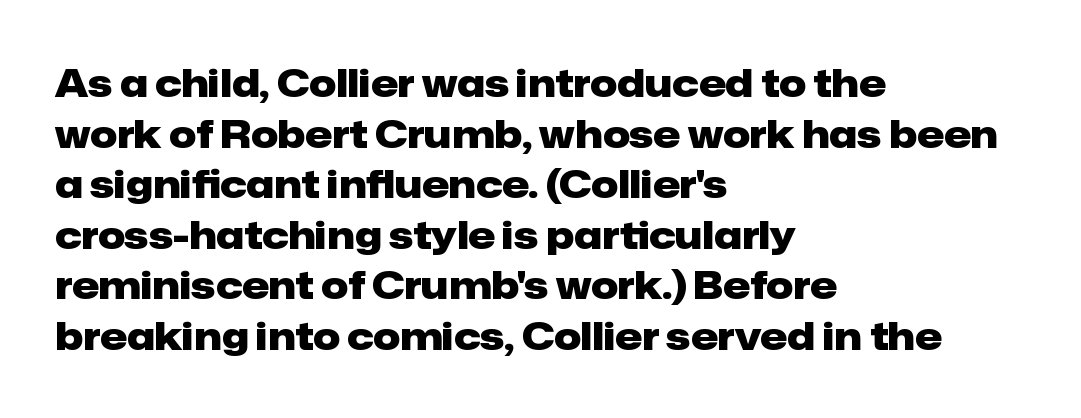
{"serif": "no", "italic": "no", "bold": "yes", "weight": "heavy", "width": "normal", "stroke_contrast": "low", "x_height": "medium", "monospaced": "no", "underline": "no", "align": "left", "line_spacing": "normal", "line_spacing_ratio": 1.33, "letter_spacing": "normal", "letter_spacing_em": 0.0, "glyph_px": 38}
